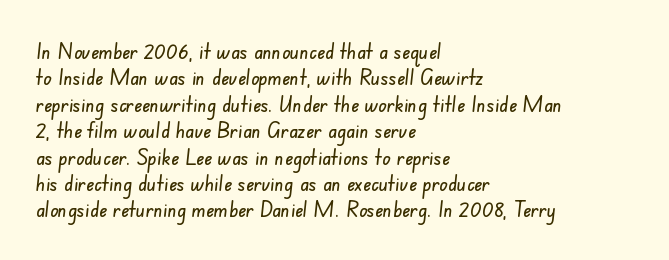
{"underline": "no", "align": "left", "line_spacing_ratio": 1.2, "letter_spacing": "normal", "letter_spacing_em": 0.0, "glyph_px": 22}
